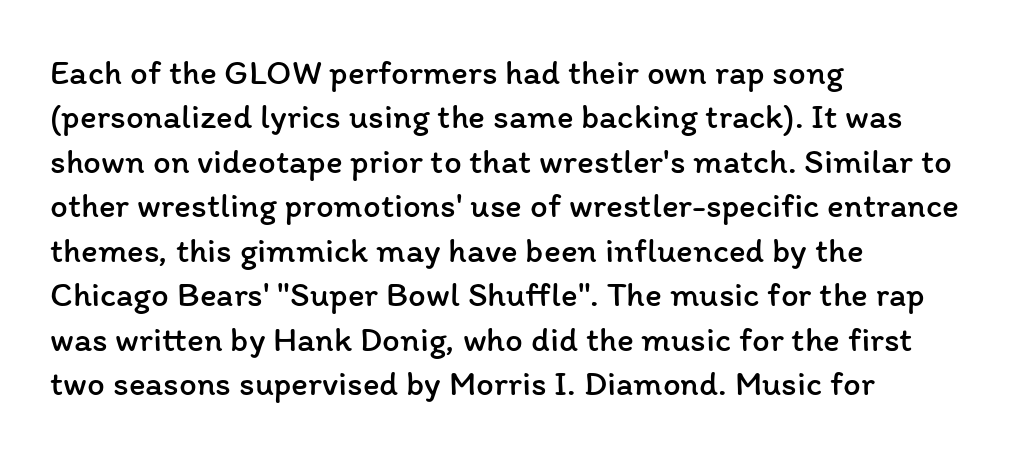
Descender tails drop into unmarked territory. How are the letters spaced? Ordinarily, with no added tracking. A typesetter would call this proportional, since set widths differ per character. The letterforms sit at book weight or below.
